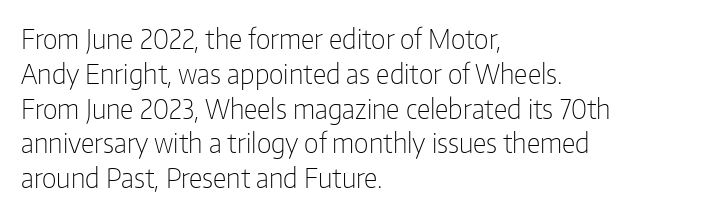
The image shows 27 px text type, upright; set left-aligned, normal line spacing (1.29x), normal letter spacing, not underlined.
